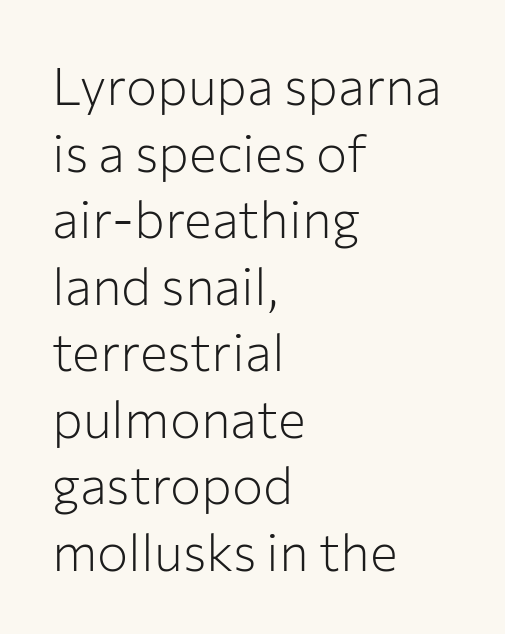
The image shows 52 px light sans-serif type, upright; set left-aligned, normal line spacing (1.28x), normal letter spacing, not underlined; low stroke contrast and a medium x-height.
